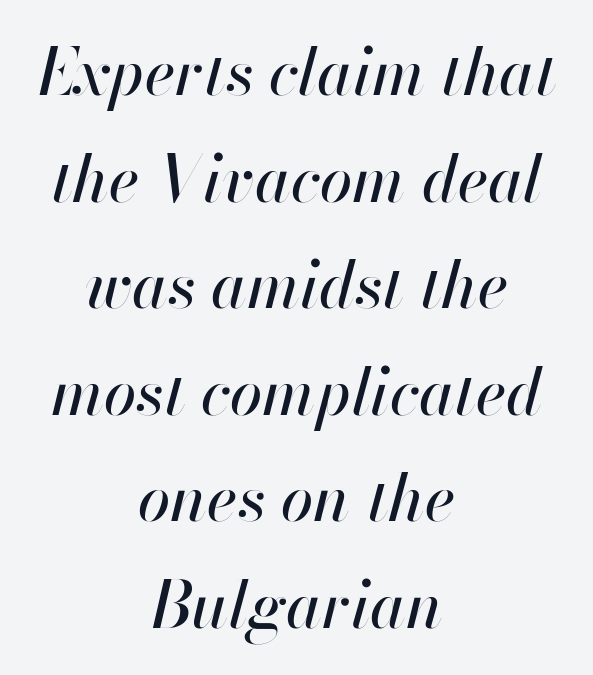
Q: Is the text italic (slanted)? A: Yes, it leans right by about 13 degrees.
Q: Is the text underlined? A: No.
Q: How is the paragraph aligned? A: Centered.
Q: Is the spacing between letters normal or unusually wide? A: Normal.
Q: Is the spacing between lines tight, normal or loose? A: Normal.
Q: Width (condensed, normal, or wide)? A: Normal.
Q: Stroke contrast? A: High.
Q: x-height? A: Small.
Q: Monospaced? A: No.
